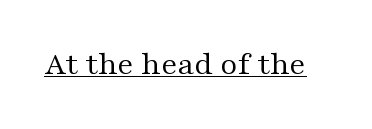
Q: Is the text bold? A: No.
Q: Is the text italic (slanted)? A: No, it is upright.
Q: Is the typeface a serif or a sans-serif typeface? A: Serif.
Q: Is the text underlined? A: Yes.
Q: Is the spacing between letters normal or unusually wide? A: Normal.
Q: Width (condensed, normal, or wide)? A: Wide.
Q: Stroke contrast? A: Medium.
Q: x-height? A: Medium.
Q: Monospaced? A: No.
